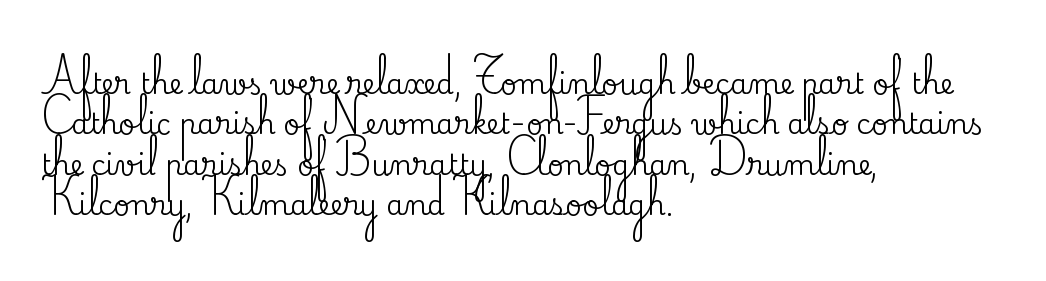
Is this a fixed-width face? No — the glyphs have proportional, varying widths. Tall strokes in this sample are plumb rather than angled. The leading is moderate, giving the passage an even texture. Compared with a centered layout, this one pins lines to the left instead.
